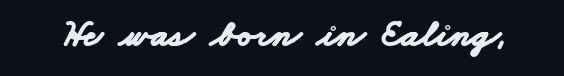
The image shows 39 px bold, wide sans-serif type; set normal letter spacing, not underlined; low stroke contrast and a small x-height.
